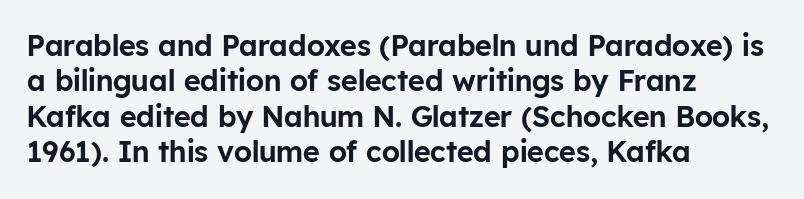
Horizontally, the lines are justified to the leading edge only. This sample uses plain, unmodified letter spacing. The text was rendered using a sans face with plain stroke endings. A typesetter would call this proportional, since set widths differ per character.
